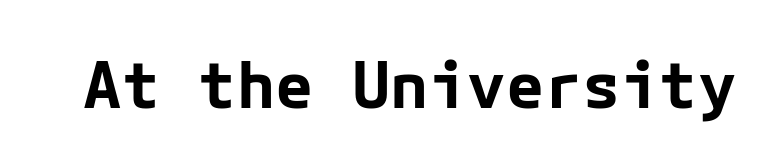
The image shows 64 px bold sans-serif type, upright; set normal letter spacing, not underlined; low stroke contrast and a medium x-height.
